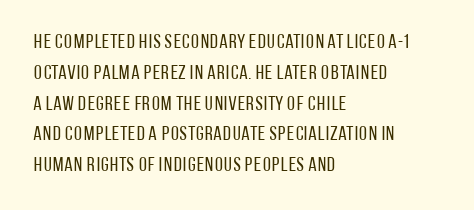
Q: Is the text bold? A: No.
Q: Is the text italic (slanted)? A: No, it is upright.
Q: Is the text underlined? A: No.
Q: How is the paragraph aligned? A: Left-aligned.
Q: Is the spacing between letters normal or unusually wide? A: Normal.
Q: Is the spacing between lines tight, normal or loose? A: Normal.
